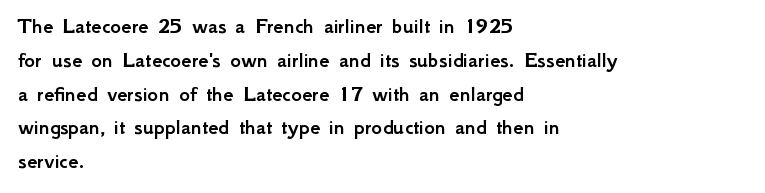
The image shows 23 px text type, upright; set left-aligned, normal line spacing (1.47x), normal letter spacing, not underlined.
